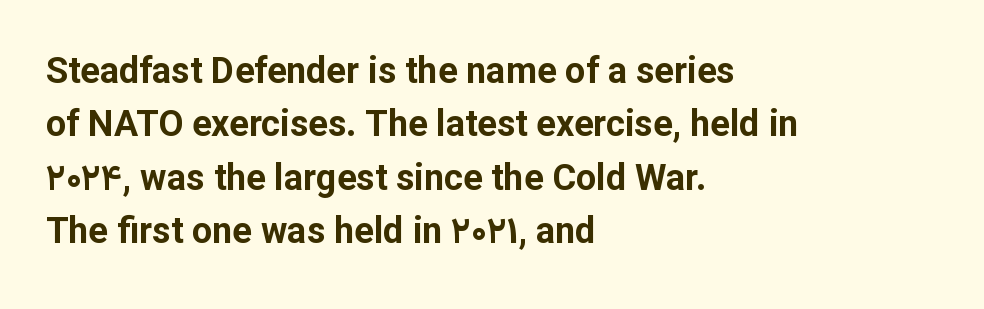
Caption: bold face, heavy strokes. Quick note: not italic, upright. Each letter keeps its own natural width here, so spacing adapts to shape. The zone under the glyphs is completely vacant. Horizontal bands of white between lines are of average thickness. You could call the tracking neutral — neither tight nor loose.
